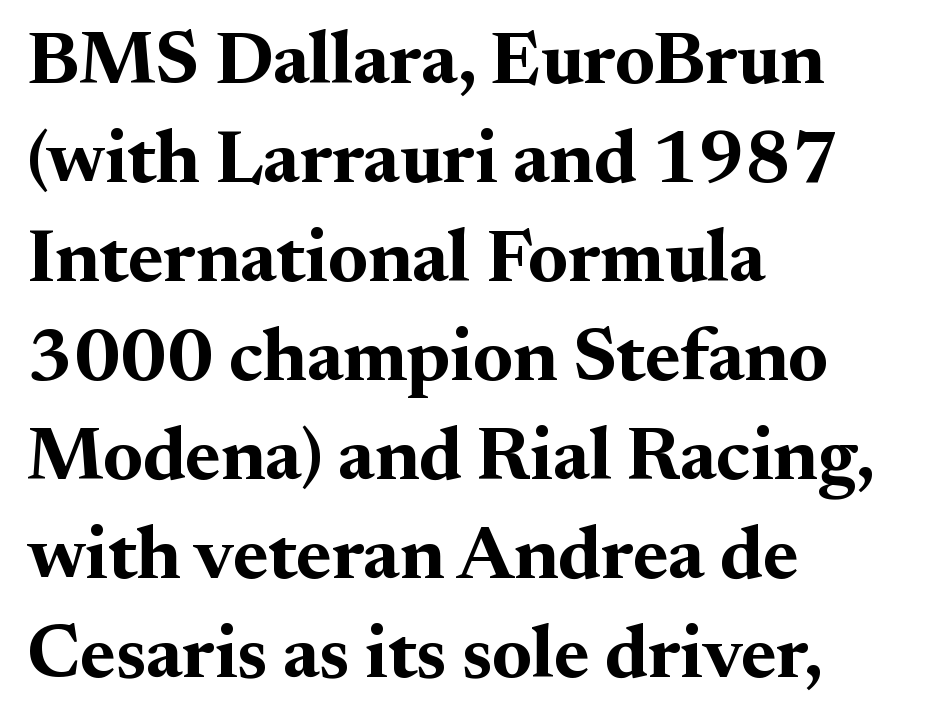
{"serif": "yes", "italic": "no", "bold": "yes", "weight": "bold", "width": "normal", "stroke_contrast": "medium", "x_height": "small", "monospaced": "no", "underline": "no", "align": "left", "line_spacing": "normal", "line_spacing_ratio": 1.32, "letter_spacing": "normal", "letter_spacing_em": 0.0, "glyph_px": 75}
